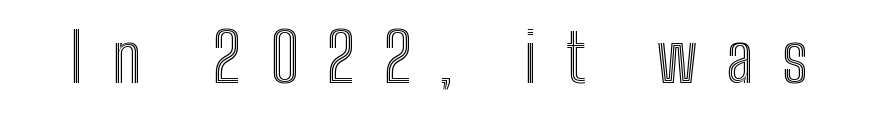
The image shows 68 px condensed type, upright; set unusually wide letter spacing (+0.42 em), not underlined; a medium x-height.
